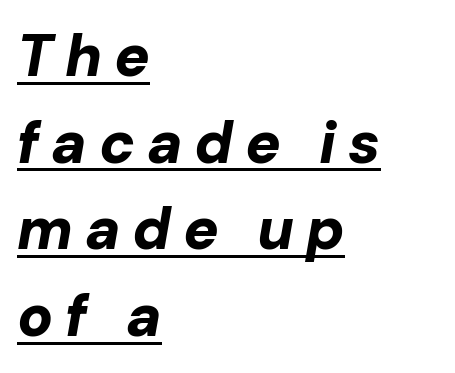
The image shows 59 px bold type, italic (leaning right); set left-aligned, normal line spacing (1.47x), unusually wide letter spacing (+0.2 em), underlined; low stroke contrast and a medium x-height.
